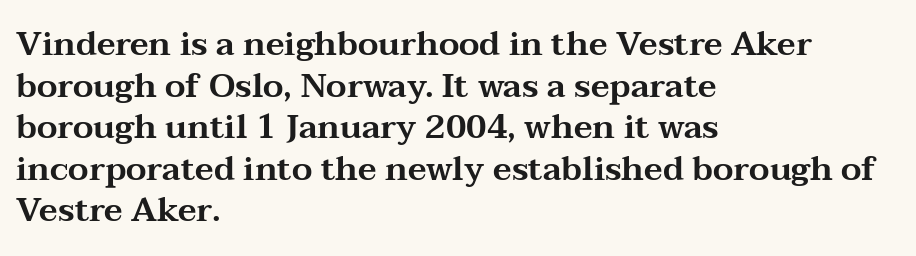
Q: Is the text italic (slanted)? A: No, it is upright.
Q: Is the typeface a serif or a sans-serif typeface? A: Serif.
Q: Is the text underlined? A: No.
Q: How is the paragraph aligned? A: Left-aligned.
Q: Is the spacing between letters normal or unusually wide? A: Normal.
Q: Is the spacing between lines tight, normal or loose? A: Normal.
Q: Width (condensed, normal, or wide)? A: Wide.
Q: Stroke contrast? A: Medium.
Q: x-height? A: Medium.
Q: Monospaced? A: No.
